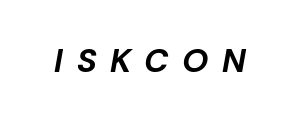
{"italic": "yes", "lean": "right", "slant_degrees": 10, "bold": "yes", "weight": "bold", "width": "normal", "stroke_contrast": "low", "x_height": "medium", "monospaced": "no", "underline": "no", "letter_spacing": "wide", "letter_spacing_em": 0.41, "glyph_px": 33}
